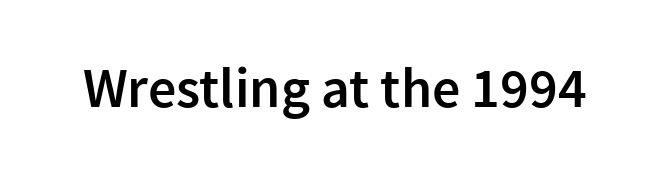
The image shows 56 px semibold sans-serif type, upright; set normal letter spacing, not underlined; low stroke contrast and a medium x-height.
